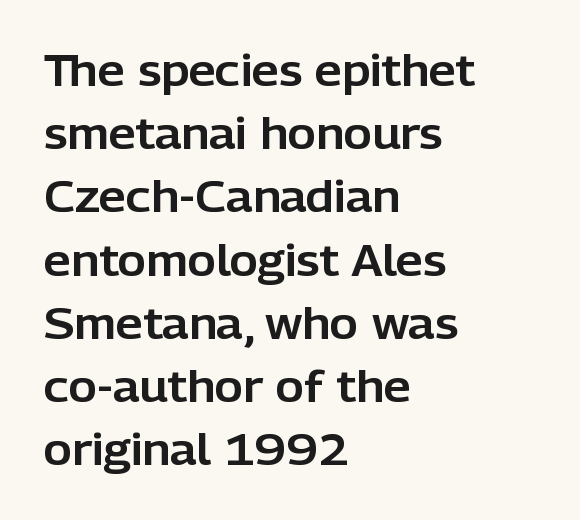
{"serif": "no", "italic": "no", "width": "normal", "stroke_contrast": "low", "x_height": "medium", "monospaced": "no", "underline": "no", "align": "left", "line_spacing": "normal", "line_spacing_ratio": 1.47, "letter_spacing": "normal", "letter_spacing_em": 0.0, "glyph_px": 43}
